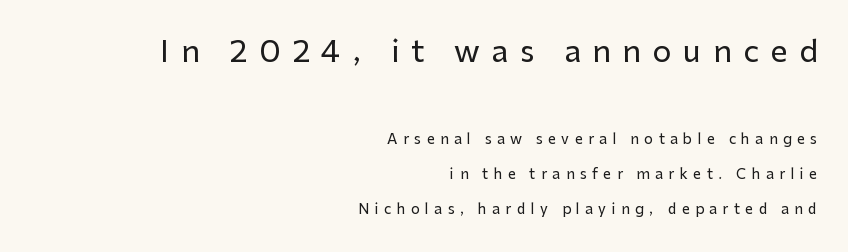
{"serif": "no", "italic": "no", "width": "normal", "stroke_contrast": "low", "x_height": "medium", "monospaced": "no", "underline": "no", "align": "right", "line_spacing": "loose", "line_spacing_ratio": 2.48, "letter_spacing": "wide", "letter_spacing_em": 0.39, "larger_block": "first", "size_ratio": 2.14, "glyph_px": 30}
